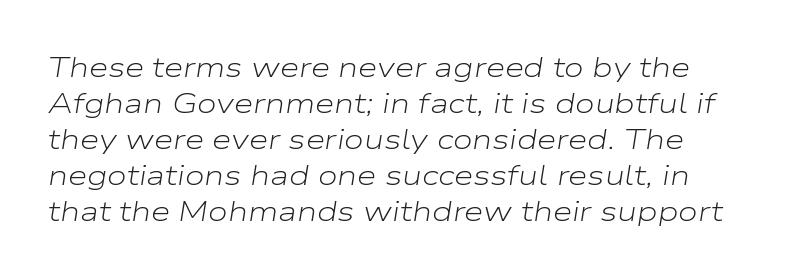
Q: Is the text bold? A: No.
Q: Is the text italic (slanted)? A: Yes, it leans right by about 9 degrees.
Q: Is the text underlined? A: No.
Q: Is the spacing between letters normal or unusually wide? A: Normal.
Q: Is the spacing between lines tight, normal or loose? A: Normal.
Q: Width (condensed, normal, or wide)? A: Wide.
Q: Stroke contrast? A: Low.
Q: x-height? A: Medium.
Q: Monospaced? A: No.
